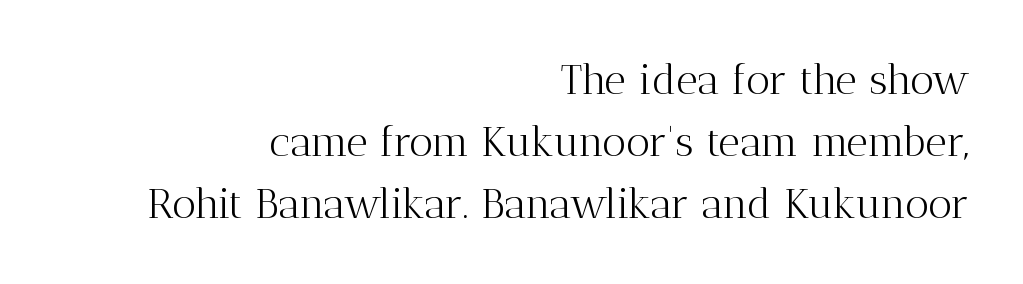
The image shows 42 px light serif type, upright; set right-aligned, normal line spacing (1.48x), normal letter spacing, not underlined; medium stroke contrast and a medium x-height.
